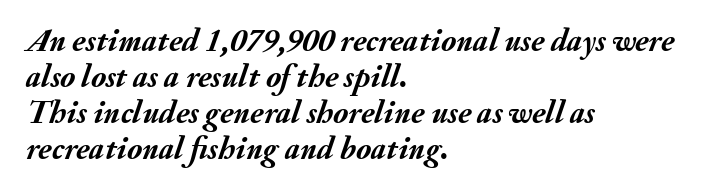
Do the characters align in a grid? No, the font is proportional. Horizontal alignment here is leftward, the default for most running prose. Successive baselines arrive quickly, one right under another. The space directly below the letters is spotless. These lines were composed using italics. The sample has been set heavy, in full bold.
